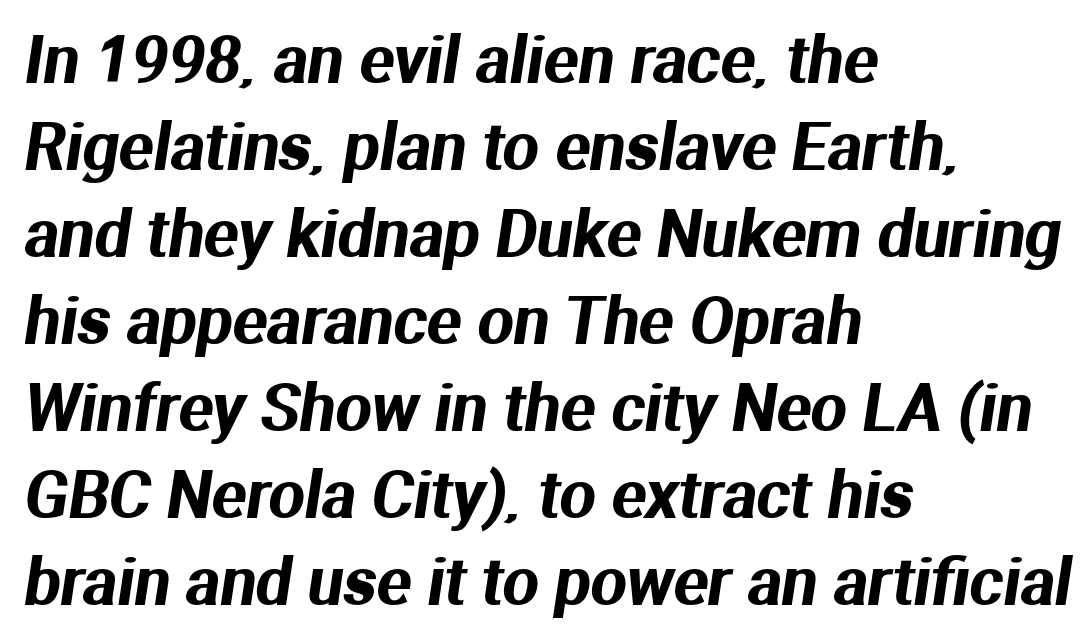
Q: Is the typeface a serif or a sans-serif typeface? A: Sans-serif.
Q: Is the text underlined? A: No.
Q: How is the paragraph aligned? A: Left-aligned.
Q: Is the spacing between letters normal or unusually wide? A: Normal.
Q: Is the spacing between lines tight, normal or loose? A: Normal.
Q: Width (condensed, normal, or wide)? A: Normal.
Q: Stroke contrast? A: Medium.
Q: x-height? A: Medium.
Q: Monospaced? A: No.
